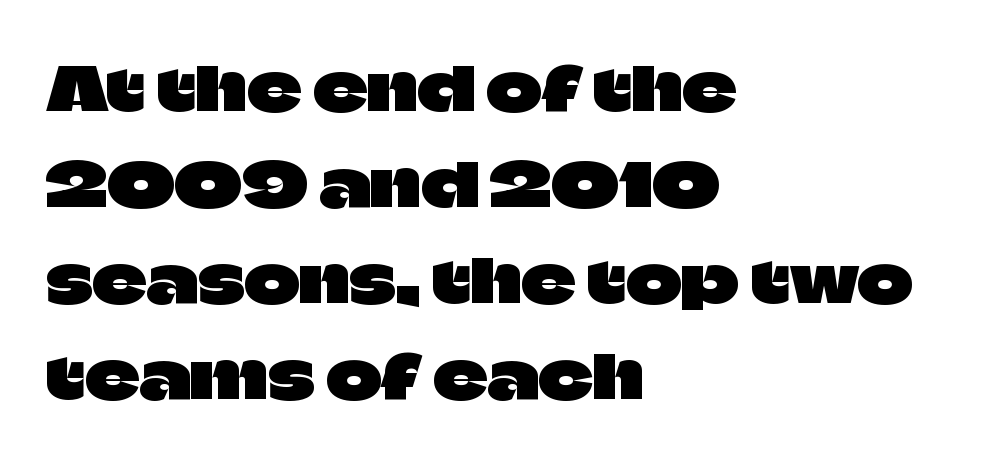
{"serif": "no", "italic": "no", "width": "normal", "stroke_contrast": "low", "x_height": "large", "monospaced": "no", "underline": "no", "align": "left", "line_spacing": "normal", "line_spacing_ratio": 1.6, "letter_spacing": "normal", "letter_spacing_em": 0.0, "glyph_px": 60}
